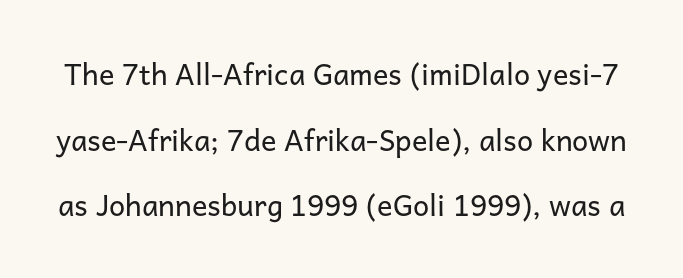
{"serif": "no", "italic": "no", "bold": "no", "weight": "regular", "width": "normal", "stroke_contrast": "low", "x_height": "medium", "monospaced": "no", "underline": "no", "line_spacing": "loose", "line_spacing_ratio": 2.26, "letter_spacing": "normal", "letter_spacing_em": 0.0, "glyph_px": 29}
